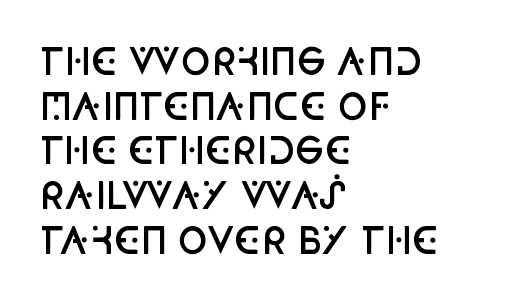
Q: Is the text bold? A: Semi-bold.
Q: Is the text italic (slanted)? A: No, it is upright.
Q: Is the typeface a serif or a sans-serif typeface? A: Sans-serif.
Q: Is the text underlined? A: No.
Q: How is the paragraph aligned? A: Left-aligned.
Q: Is the spacing between letters normal or unusually wide? A: Normal.
Q: Width (condensed, normal, or wide)? A: Condensed.
Q: Stroke contrast? A: Low.
Q: x-height? A: Large.
Q: Monospaced? A: No.
